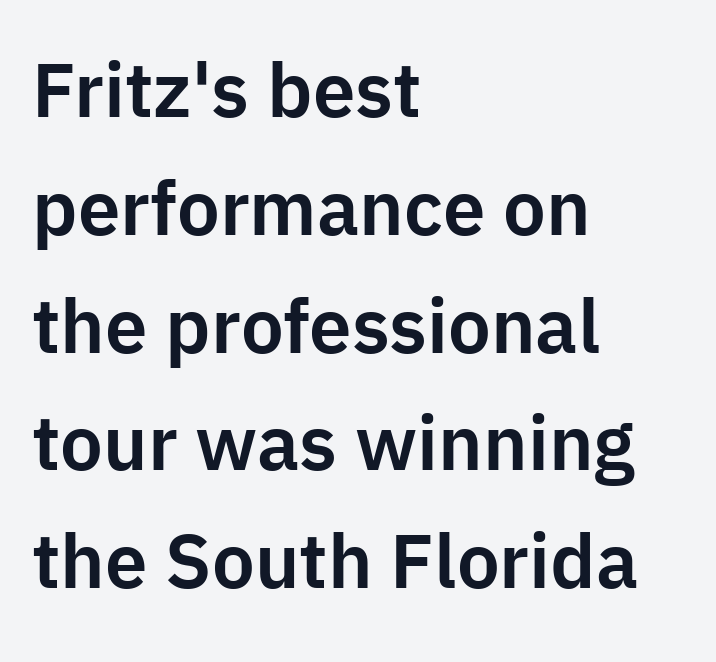
Q: Is the text italic (slanted)? A: No, it is upright.
Q: Is the typeface a serif or a sans-serif typeface? A: Sans-serif.
Q: Is the text underlined? A: No.
Q: How is the paragraph aligned? A: Left-aligned.
Q: Is the spacing between letters normal or unusually wide? A: Normal.
Q: Is the spacing between lines tight, normal or loose? A: Normal.
Q: Width (condensed, normal, or wide)? A: Normal.
Q: Stroke contrast? A: Low.
Q: x-height? A: Medium.
Q: Monospaced? A: No.
